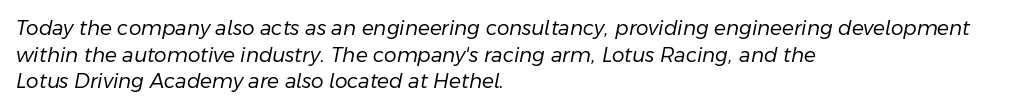
In CSS terms this would be text-align: left. These lines were composed using italics. One glance says typical: line gaps are just what's usual. Decoration check: the copy has no underline.
